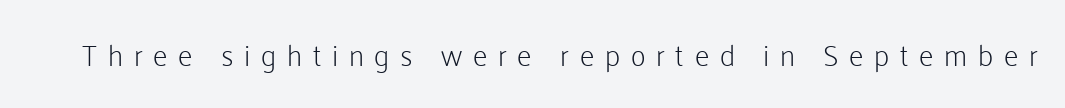
Substantial extra tracking has been applied to these lines. Each row of text sits above clean, open space. The letterforms sit at book weight or below. The passage shown is typed in a proportional face where columns would drift. Does the lettering tilt? It doesn't — this is upright.
